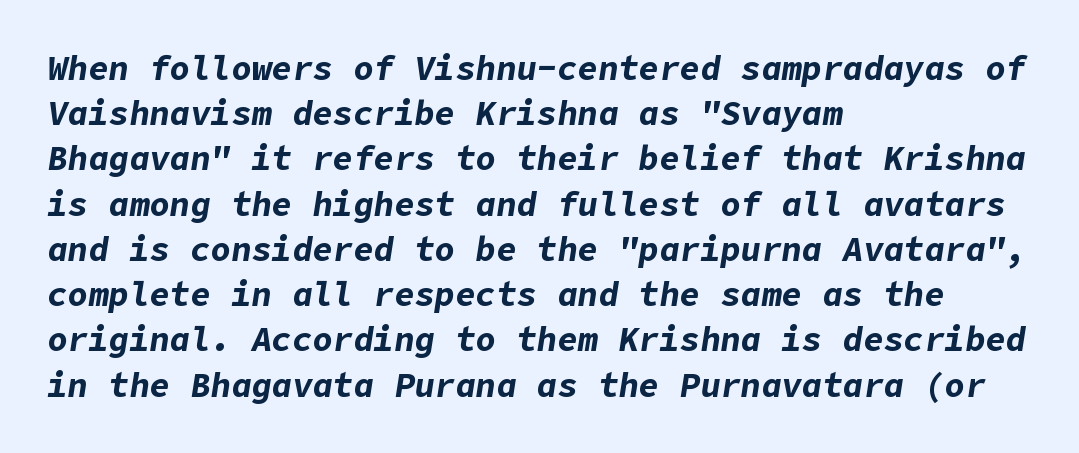
Whoever set this chose a conventional vertical rhythm. Every character sits at an angle, as italics do. This sample is left-justified, so line endings fall wherever the words run out. Plain, unruled lines of type. Each word holds together tightly as a unit, with standard inter-letter gaps. Every letter is thick-stroked: bold, no question.
